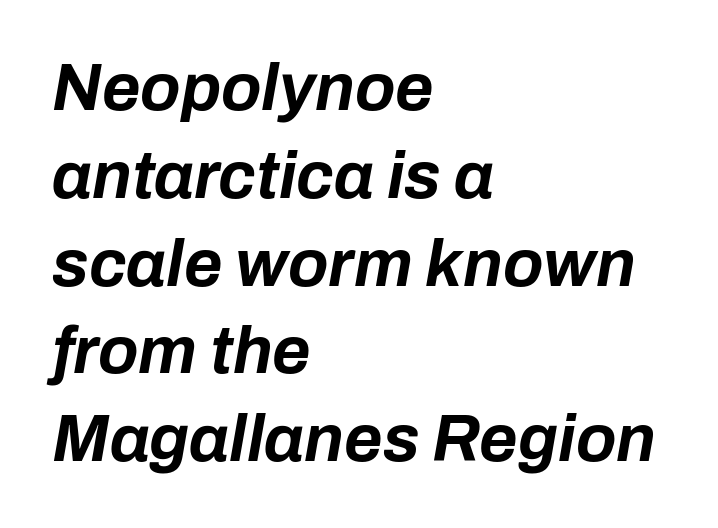
{"italic": "yes", "lean": "right", "slant_degrees": 10, "bold": "yes", "weight": "bold", "width": "normal", "stroke_contrast": "low", "x_height": "medium", "monospaced": "no", "underline": "no", "align": "left", "line_spacing": "normal", "line_spacing_ratio": 1.33, "letter_spacing": "normal", "letter_spacing_em": 0.0, "glyph_px": 66}
